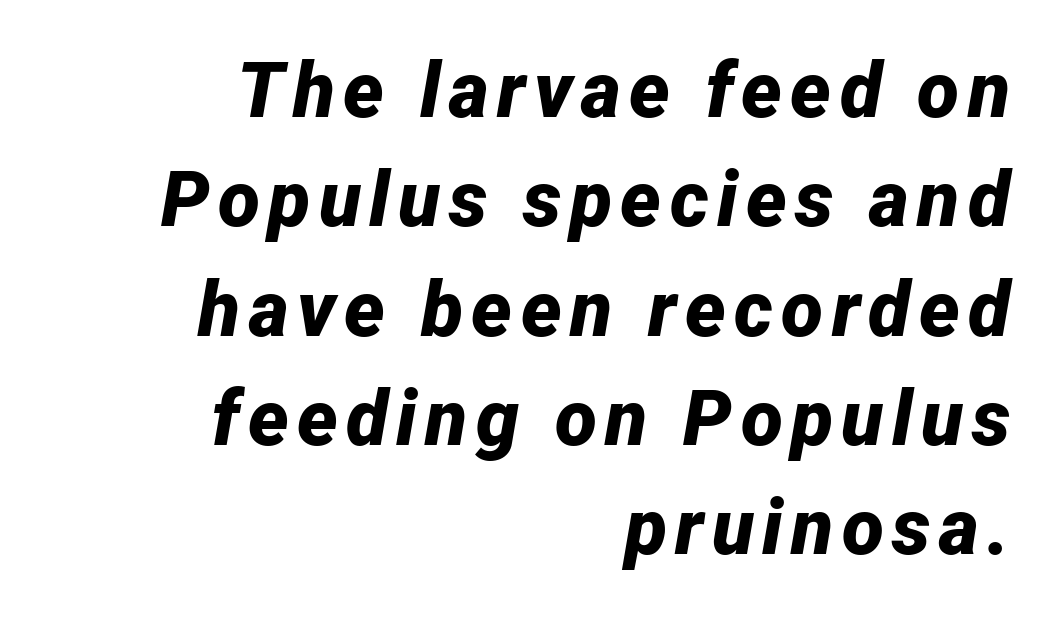
Q: Is the text bold? A: Yes.
Q: Is the text italic (slanted)? A: Yes, it leans right by about 12 degrees.
Q: Is the text underlined? A: No.
Q: How is the paragraph aligned? A: Right-aligned.
Q: Is the spacing between lines tight, normal or loose? A: Normal.
Q: Width (condensed, normal, or wide)? A: Normal.
Q: Stroke contrast? A: Low.
Q: x-height? A: Medium.
Q: Monospaced? A: No.
